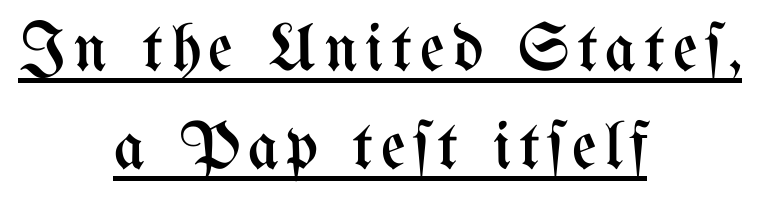
If you drew a line through each stem, it would be perfectly vertical. Here the designer chose a conventional face with non-uniform glyph widths. Caption: multi-line text, centered on the measure. Baseline-to-baseline distance is the conventional proportion of letter height. A rule runs beneath these lines of type.
